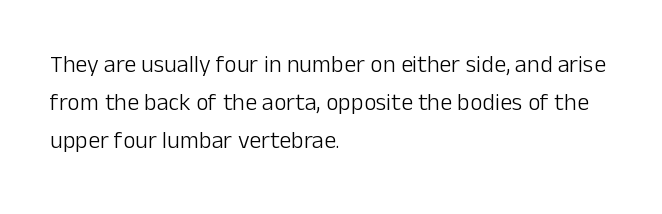
{"italic": "no", "bold": "no", "underline": "no", "align": "left", "line_spacing": "normal", "line_spacing_ratio": 1.59, "letter_spacing": "normal", "letter_spacing_em": 0.0, "glyph_px": 24}
